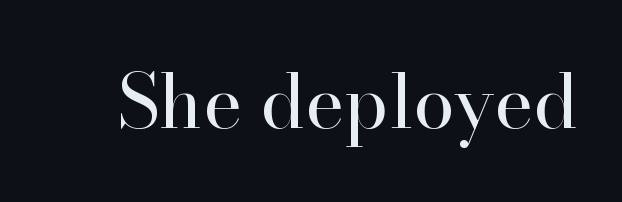
{"serif": "yes", "italic": "no", "bold": "no", "weight": "regular", "width": "normal", "stroke_contrast": "high", "x_height": "small", "monospaced": "no", "underline": "no", "letter_spacing": "normal", "letter_spacing_em": 0.0, "glyph_px": 74}
